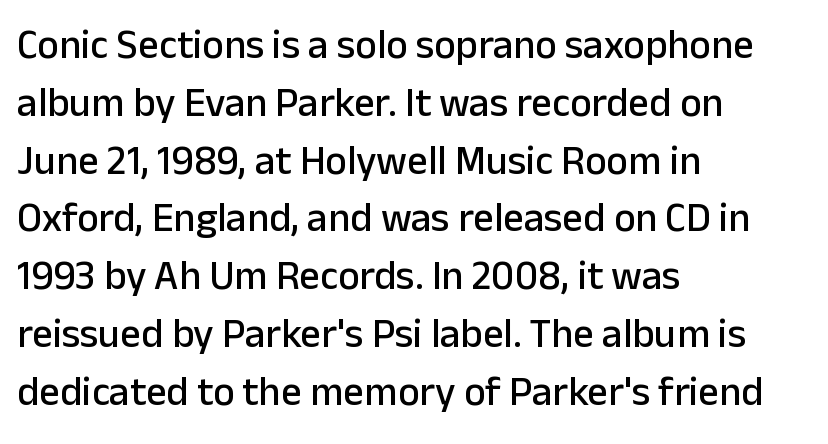
This rendering uses left alignment, leaving the right contour irregular. Words appear dense and cohesive because spacing is normal. This sample uses an upright cut, with every glyph sitting square on the baseline. Interline gaps are of average width in this sample. The face used here is proportionally spaced, like ordinary book or web type. Check where the strokes stop: nothing finishes them off — pure sans.
